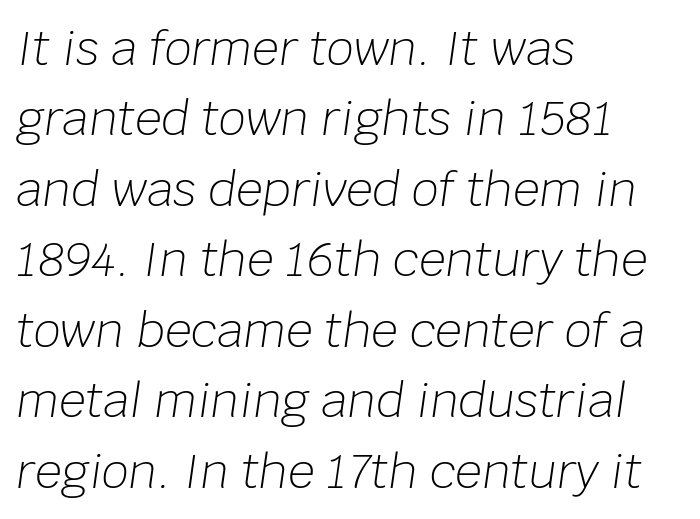
Q: Is the text bold? A: No.
Q: Is the text italic (slanted)? A: Yes, it leans right by about 8 degrees.
Q: Is the text underlined? A: No.
Q: How is the paragraph aligned? A: Left-aligned.
Q: Is the spacing between letters normal or unusually wide? A: Normal.
Q: Is the spacing between lines tight, normal or loose? A: Normal.
Q: Width (condensed, normal, or wide)? A: Normal.
Q: Stroke contrast? A: Low.
Q: x-height? A: Large.
Q: Monospaced? A: No.
